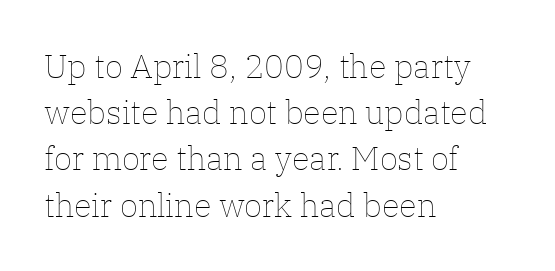
Is the letter spacing exaggerated? No — it looks like the ordinary default. The passage shown is typed in a proportional face where columns would drift. Words float on clear page, feet unadorned. These lines are set flush left with a ragged right edge. The letters stand straight up with perfectly vertical stems.
